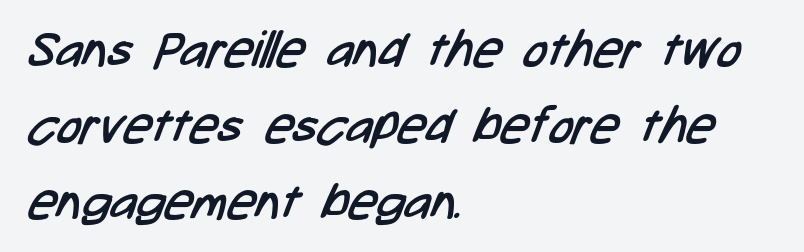
Q: Is the text bold? A: No.
Q: Is the typeface a serif or a sans-serif typeface? A: Sans-serif.
Q: Is the text underlined? A: No.
Q: How is the paragraph aligned? A: Left-aligned.
Q: Is the spacing between letters normal or unusually wide? A: Normal.
Q: Is the spacing between lines tight, normal or loose? A: Normal.
Q: Width (condensed, normal, or wide)? A: Condensed.
Q: Stroke contrast? A: Low.
Q: x-height? A: Medium.
Q: Monospaced? A: No.
